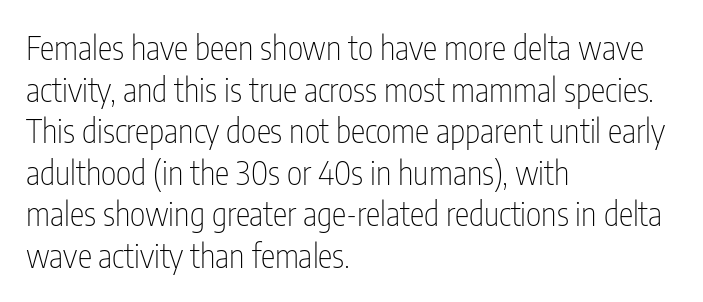
{"serif": "no", "italic": "no", "bold": "no", "weight": "thin", "width": "condensed", "stroke_contrast": "low", "x_height": "medium", "monospaced": "no", "underline": "no", "align": "left", "line_spacing": "normal", "line_spacing_ratio": 1.26, "letter_spacing": "normal", "letter_spacing_em": 0.0, "glyph_px": 33}
